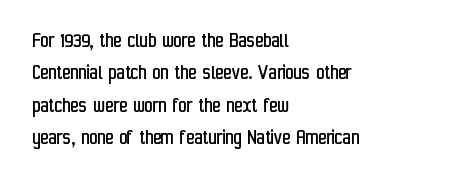
The image shows 22 px text type, upright; set left-aligned, normal line spacing (1.47x), normal letter spacing, not underlined.
